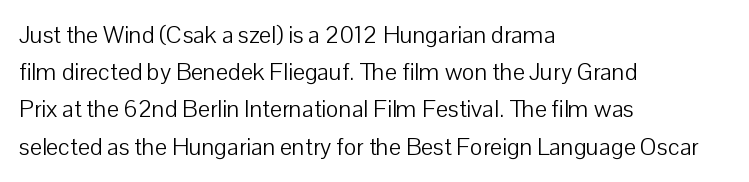
Ordinary non-slanted type is in use. This sample uses plain, unmodified letter spacing. Has an underline been added? It has not. The designer left line spacing at the default. The cut favours lightness, reaching ordinary text weight at its darkest. Layout note: lines flush left.
